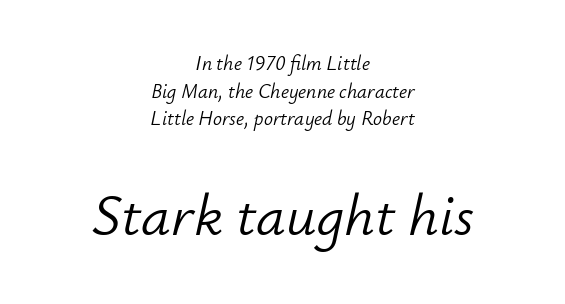
The image shows 59 px light type, italic (leaning right); set centered, normal line spacing (1.38x), normal letter spacing, not underlined; the second (bottom) block is 2.95x larger; low stroke contrast and a small x-height.
